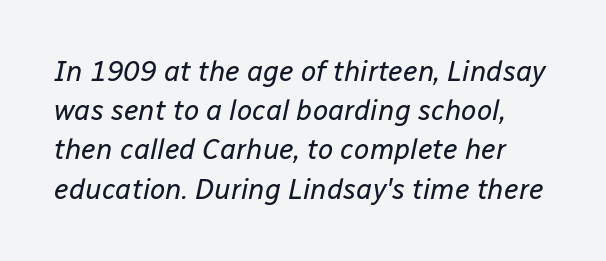
Q: Is the text bold? A: No.
Q: Is the text italic (slanted)? A: Yes, it leans right by about 12 degrees.
Q: Is the text underlined? A: No.
Q: Is the spacing between letters normal or unusually wide? A: Normal.
Q: Is the spacing between lines tight, normal or loose? A: Normal.
Q: Width (condensed, normal, or wide)? A: Normal.
Q: Stroke contrast? A: Low.
Q: x-height? A: Medium.
Q: Monospaced? A: No.
